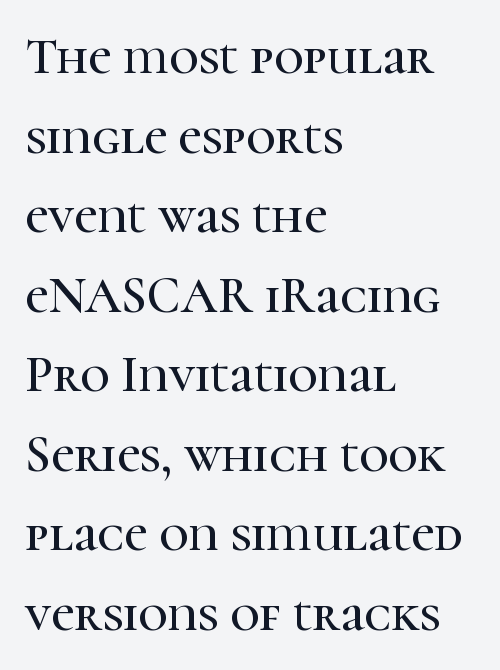
Little horizontal feet cap the strokes, marking this as serif type. The space directly below the letters is spotless. Default kerning and tracking; the words read as compact shapes. If you drew a ruler down the left edge, every line would touch it.
